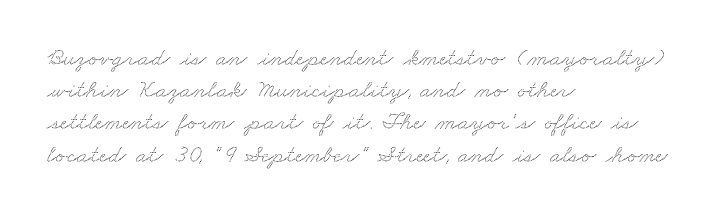
What stands out about the letter spacing? Nothing — it is the standard amount. Each row of text sits above clean, open space. Line beginnings align vertically; line endings do not. The leading is moderate, giving the passage an even texture.
